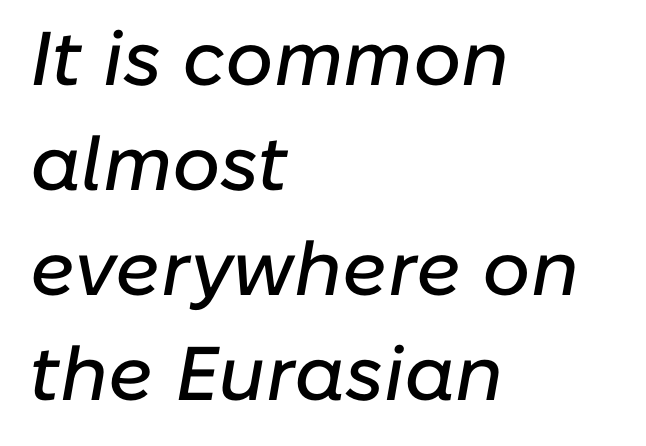
Students, observe: this is what conventionally led text looks like. Tracking here is standard; glyphs follow each other at the usual distance. Spacing verdict: proportional, widths tailored to each character. Honestly, there is no underline to notice here at all.
